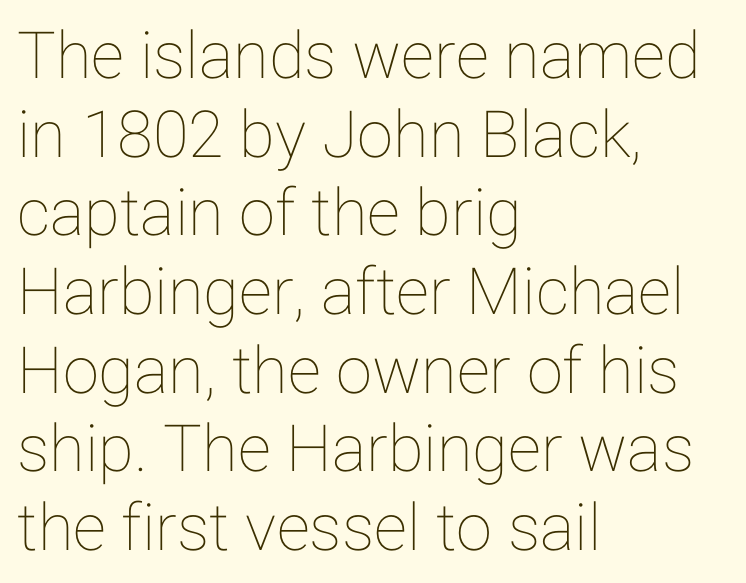
Q: Is the text italic (slanted)? A: No, it is upright.
Q: Is the text underlined? A: No.
Q: How is the paragraph aligned? A: Left-aligned.
Q: Is the spacing between letters normal or unusually wide? A: Normal.
Q: Width (condensed, normal, or wide)? A: Normal.
Q: Stroke contrast? A: Low.
Q: x-height? A: Medium.
Q: Monospaced? A: No.
